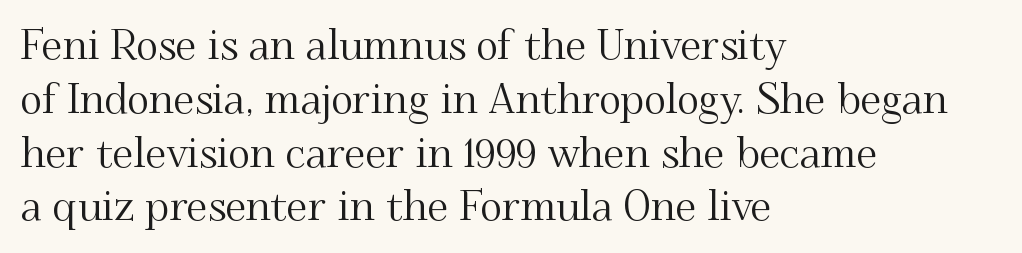
Q: Is the text italic (slanted)? A: No, it is upright.
Q: Is the typeface a serif or a sans-serif typeface? A: Serif.
Q: Is the text underlined? A: No.
Q: How is the paragraph aligned? A: Left-aligned.
Q: Is the spacing between letters normal or unusually wide? A: Normal.
Q: Is the spacing between lines tight, normal or loose? A: Normal.
Q: Width (condensed, normal, or wide)? A: Normal.
Q: Stroke contrast? A: Medium.
Q: x-height? A: Small.
Q: Monospaced? A: No.
